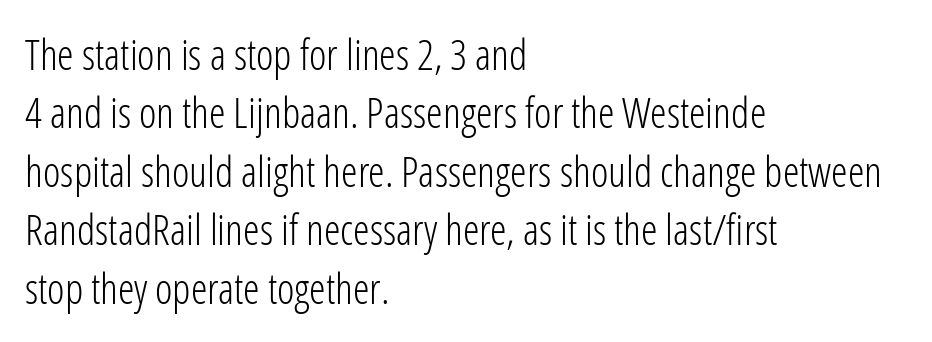
{"serif": "no", "italic": "no", "bold": "no", "weight": "light", "width": "condensed", "stroke_contrast": "low", "x_height": "medium", "monospaced": "no", "underline": "no", "align": "left", "line_spacing": "normal", "line_spacing_ratio": 1.39, "letter_spacing": "normal", "letter_spacing_em": 0.0, "glyph_px": 42}
